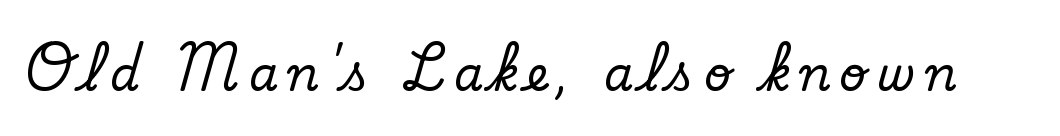
{"serif": "yes", "width": "normal", "stroke_contrast": "low", "x_height": "small", "monospaced": "no", "underline": "no", "glyph_px": 47}
